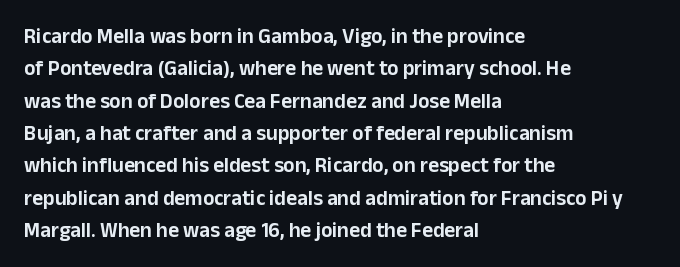
Q: Is the text italic (slanted)? A: No, it is upright.
Q: Is the text underlined? A: No.
Q: How is the paragraph aligned? A: Left-aligned.
Q: Is the spacing between letters normal or unusually wide? A: Normal.
Q: Is the spacing between lines tight, normal or loose? A: Normal.
